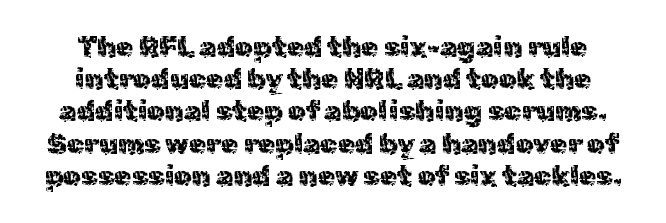
The image shows 28 px regular-weight sans-serif type, upright; set tight line spacing (1.15x), normal letter spacing, not underlined; a medium x-height.
